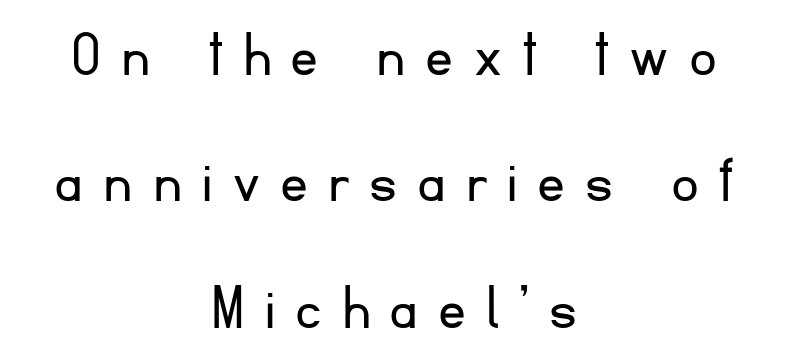
{"serif": "no", "italic": "no", "bold": "no", "weight": "light", "width": "normal", "stroke_contrast": "low", "x_height": "small", "monospaced": "no", "underline": "no", "align": "center", "line_spacing_ratio": 1.83, "letter_spacing": "wide", "letter_spacing_em": 0.29, "glyph_px": 69}
